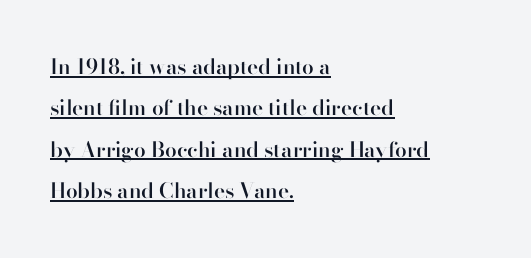
{"italic": "no", "bold": "semi", "underline": "yes", "align": "left", "line_spacing": "loose", "line_spacing_ratio": 1.97, "letter_spacing": "normal", "letter_spacing_em": 0.0, "glyph_px": 21}
